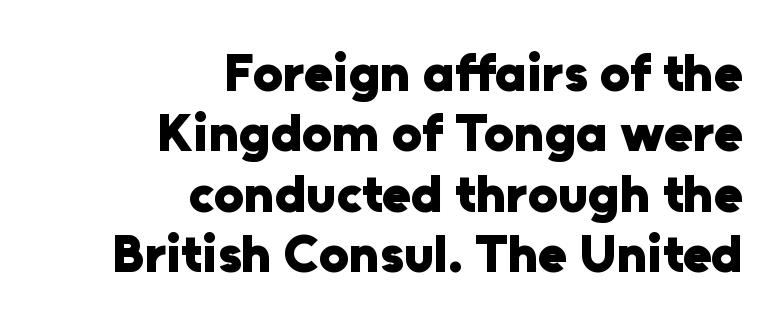
Q: Is the text bold? A: Yes.
Q: Is the text italic (slanted)? A: No, it is upright.
Q: Is the typeface a serif or a sans-serif typeface? A: Sans-serif.
Q: Is the text underlined? A: No.
Q: How is the paragraph aligned? A: Right-aligned.
Q: Is the spacing between letters normal or unusually wide? A: Normal.
Q: Is the spacing between lines tight, normal or loose? A: Tight.
Q: Width (condensed, normal, or wide)? A: Normal.
Q: Stroke contrast? A: Low.
Q: x-height? A: Medium.
Q: Monospaced? A: No.
